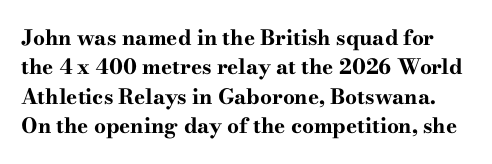
{"italic": "no", "bold": "yes", "underline": "no", "line_spacing": "normal", "line_spacing_ratio": 1.4, "letter_spacing": "normal", "letter_spacing_em": 0.0, "glyph_px": 21}
